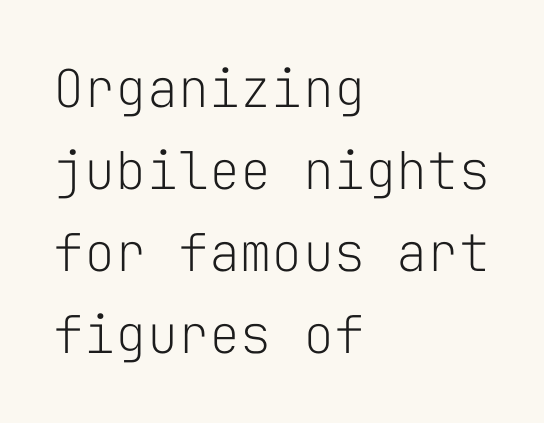
The image shows 52 px light sans-serif type, upright, monospaced; set left-aligned, normal line spacing (1.58x), normal letter spacing, not underlined; low stroke contrast and a medium x-height.
